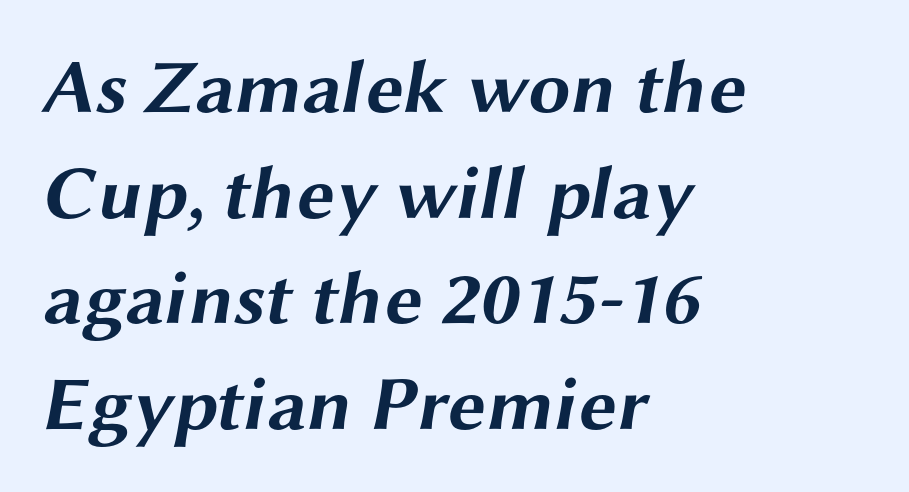
The image shows 76 px bold, wide sans-serif type; set left-aligned, normal line spacing (1.39x), normal letter spacing, not underlined; medium stroke contrast and a medium x-height.
